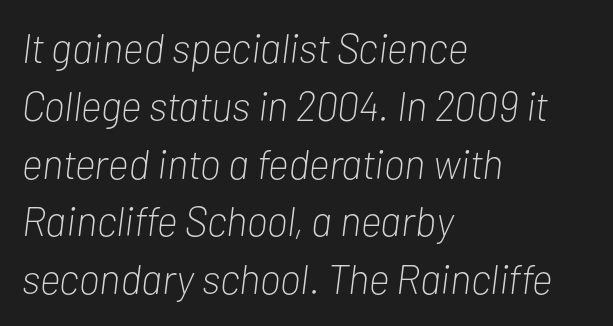
Compared with typical body copy, the letter spacing here is the same. Italic: yes, the glyphs are oblique. The passage shown is not underscored anywhere. Bold? No — there's no thickening of the strokes. Regarding leading, the lines here are spaced in the standard way. Varying glyph widths throughout — classic text-font behaviour.
